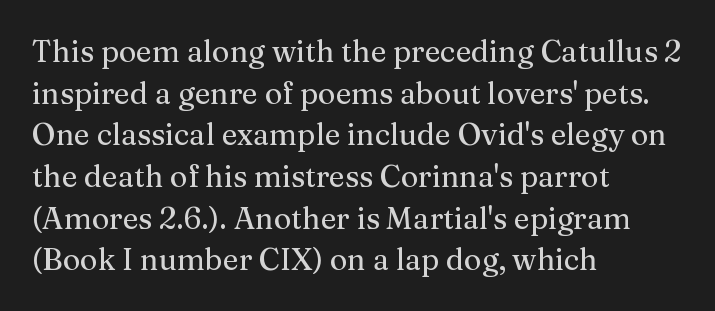
Q: Is the text italic (slanted)? A: No, it is upright.
Q: Is the typeface a serif or a sans-serif typeface? A: Serif.
Q: Is the text underlined? A: No.
Q: How is the paragraph aligned? A: Left-aligned.
Q: Is the spacing between letters normal or unusually wide? A: Normal.
Q: Is the spacing between lines tight, normal or loose? A: Normal.
Q: Width (condensed, normal, or wide)? A: Normal.
Q: Stroke contrast? A: Medium.
Q: x-height? A: Medium.
Q: Monospaced? A: No.
